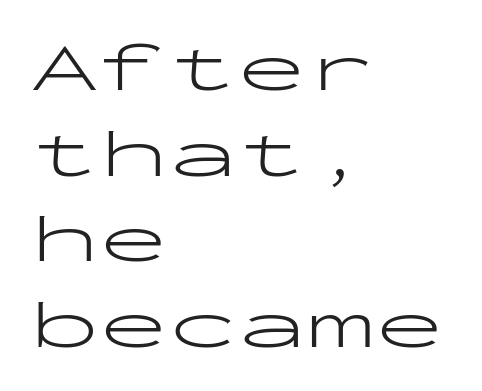
Q: Is the text bold? A: No.
Q: Is the text italic (slanted)? A: No, it is upright.
Q: Is the typeface a serif or a sans-serif typeface? A: Sans-serif.
Q: Is the text underlined? A: No.
Q: How is the paragraph aligned? A: Left-aligned.
Q: Is the spacing between letters normal or unusually wide? A: Normal.
Q: Width (condensed, normal, or wide)? A: Wide.
Q: Stroke contrast? A: Low.
Q: x-height? A: Medium.
Q: Monospaced? A: Yes.
